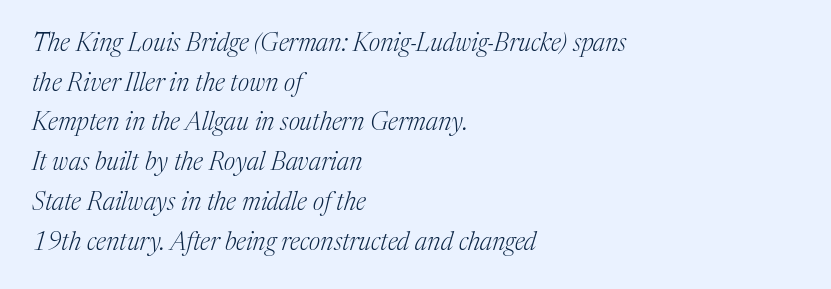
Q: Is the text bold? A: No.
Q: Is the text italic (slanted)? A: Yes, it leans right by about 17 degrees.
Q: Is the text underlined? A: No.
Q: How is the paragraph aligned? A: Left-aligned.
Q: Is the spacing between letters normal or unusually wide? A: Normal.
Q: Is the spacing between lines tight, normal or loose? A: Normal.
